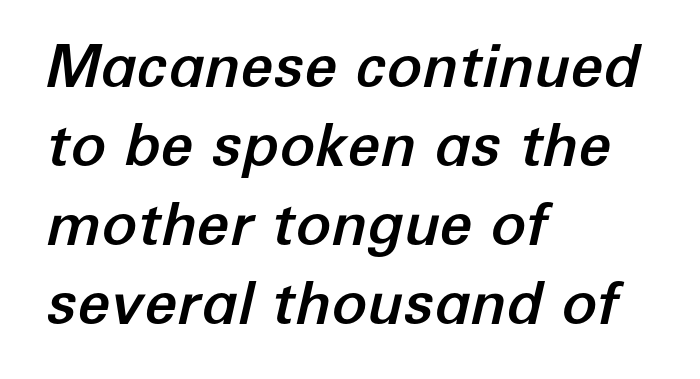
The image shows 59 px text type, italic (leaning right); set left-aligned, normal line spacing (1.34x), normal letter spacing, not underlined; low stroke contrast and a medium x-height.
